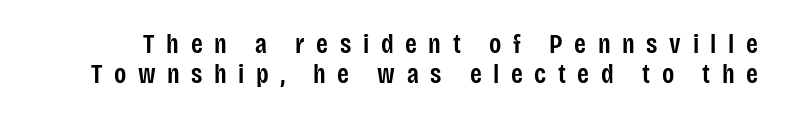
Q: Is the text bold? A: Semi-bold.
Q: Is the text italic (slanted)? A: No, it is upright.
Q: Is the text underlined? A: No.
Q: Is the spacing between letters normal or unusually wide? A: Unusually wide.
Q: Is the spacing between lines tight, normal or loose? A: Tight.
